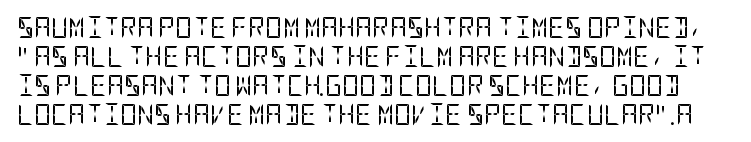
{"italic": "no", "bold": "no", "underline": "no", "line_spacing": "normal", "line_spacing_ratio": 1.38, "letter_spacing": "normal", "letter_spacing_em": 0.0, "glyph_px": 21}
